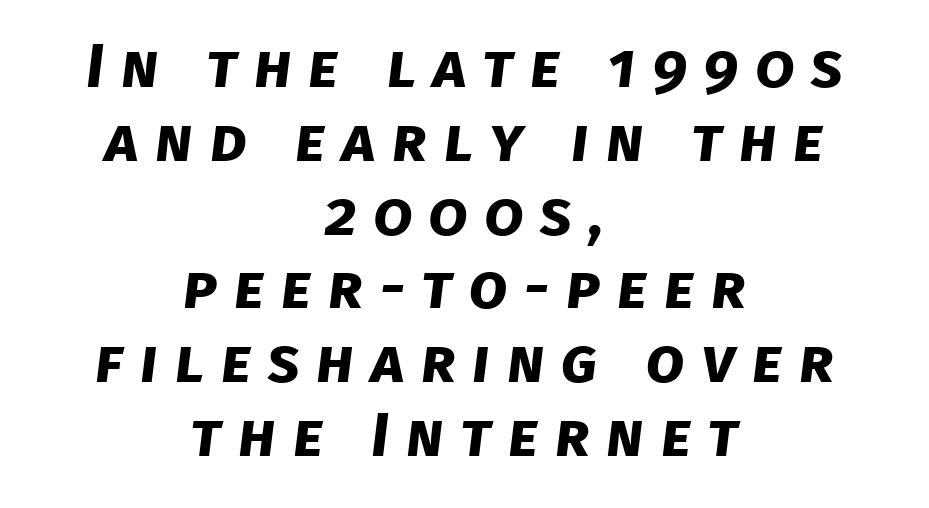
Compared with typical body copy, the letter spacing here is much looser. Is this a fixed-width face? No — the glyphs have proportional, varying widths. On the weight axis this lands at bold, roughly 700. Casual observation: everything's sitting right in the middle. Glance below the letters and you will spot only blank space.
